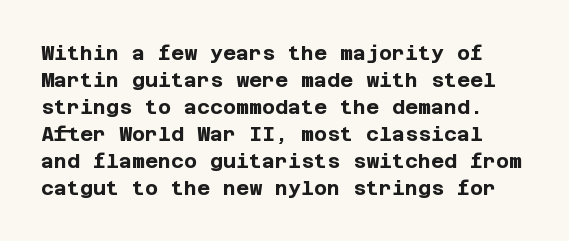
{"italic": "no", "bold": "yes", "underline": "no", "line_spacing": "normal", "line_spacing_ratio": 1.35, "letter_spacing": "normal", "letter_spacing_em": 0.0, "glyph_px": 20}
